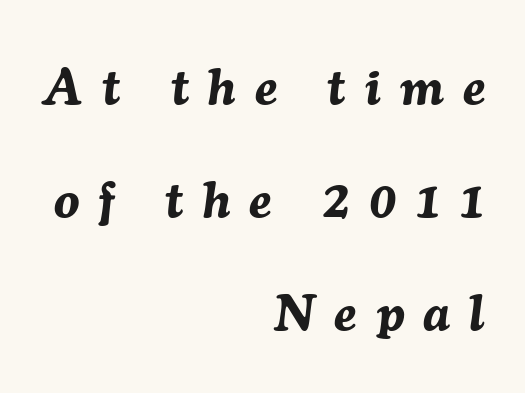
Interline gaps are noticeably wide in this sample. Here the designer chose a conventional face with non-uniform glyph widths. Caption: bold face, heavy strokes. The space beneath each line is pristine and unruled. Between one letter and the next there's a generous, obvious gap.
